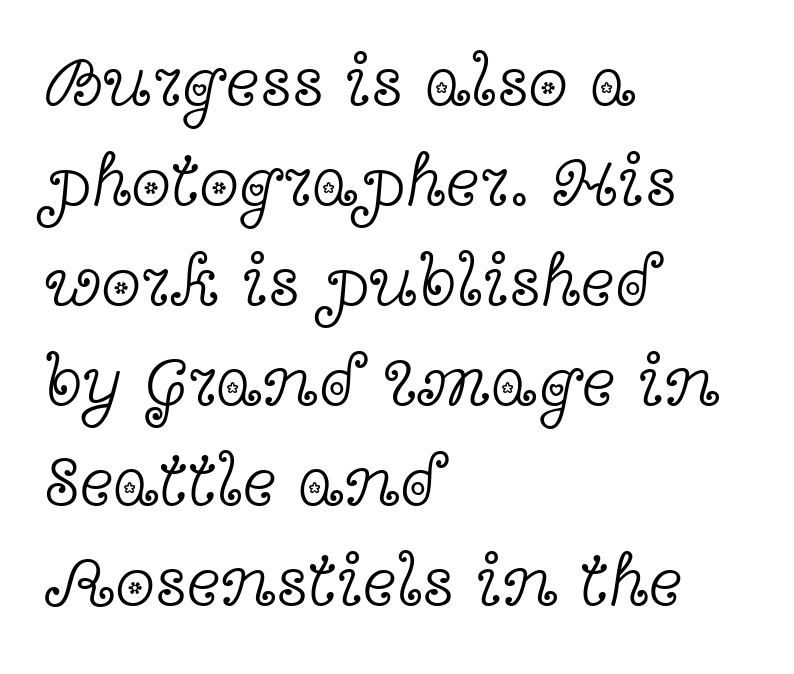
The image shows 72 px light, wide serif type, upright; set left-aligned, normal line spacing (1.39x), normal letter spacing, not underlined; a medium x-height.
